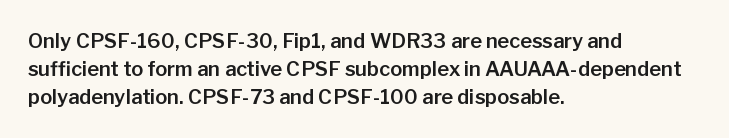
Quick note: interline space is typical. Layout note: lines flush left. The tracking reads as untouched default to a designer's eye. The passage shown is not underscored anywhere. The type sits square on the baseline with zero lean.
